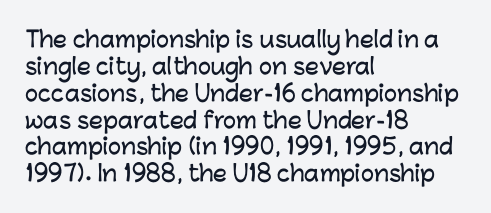
{"italic": "no", "underline": "no", "align": "left", "line_spacing_ratio": 1.22, "letter_spacing": "normal", "letter_spacing_em": 0.0, "glyph_px": 22}
